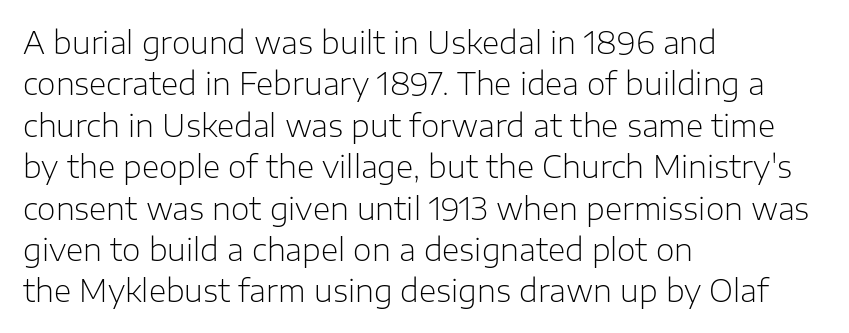
{"serif": "no", "italic": "no", "bold": "no", "weight": "light", "width": "normal", "stroke_contrast": "low", "x_height": "medium", "monospaced": "no", "underline": "no", "align": "left", "line_spacing": "normal", "line_spacing_ratio": 1.38, "letter_spacing": "normal", "letter_spacing_em": 0.0, "glyph_px": 30}
